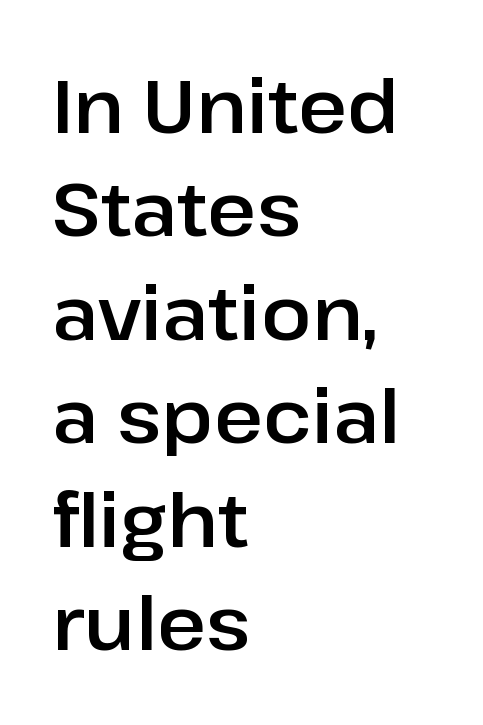
{"serif": "no", "italic": "no", "width": "normal", "stroke_contrast": "low", "x_height": "medium", "monospaced": "no", "underline": "no", "align": "left", "line_spacing": "normal", "line_spacing_ratio": 1.38, "letter_spacing": "normal", "letter_spacing_em": 0.0, "glyph_px": 75}
